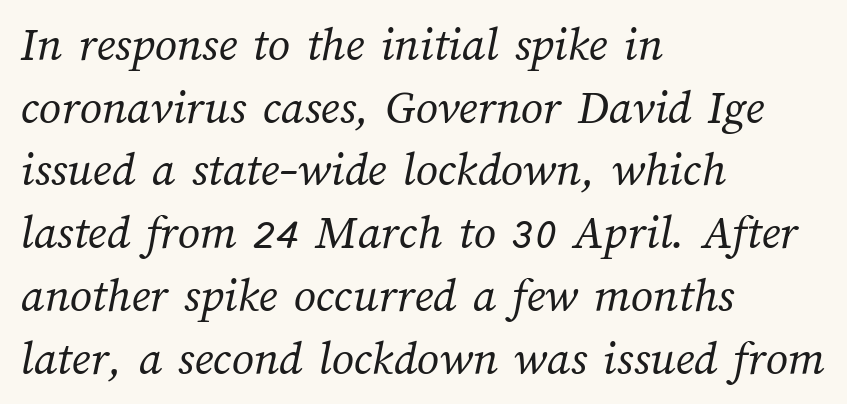
Think of a printed novel: that variable character pitch is what you see here. Caption: face not bold, strokes unweighted. Caption: multi-line text, flush left, ragged right. The rendering keeps characters at their native spacing. The passage shown stacks its lines at a standard gap. The zone under the glyphs is completely vacant.
